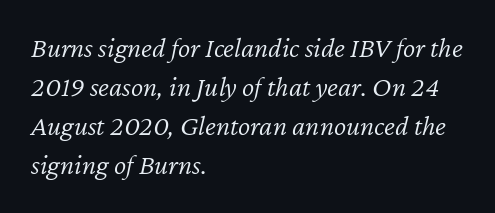
Q: Is the text bold? A: No.
Q: Is the text italic (slanted)? A: Yes, it leans right by about 12 degrees.
Q: Is the text underlined? A: No.
Q: How is the paragraph aligned? A: Left-aligned.
Q: Is the spacing between letters normal or unusually wide? A: Normal.
Q: Is the spacing between lines tight, normal or loose? A: Normal.
Q: Width (condensed, normal, or wide)? A: Normal.
Q: Stroke contrast? A: Low.
Q: x-height? A: Medium.
Q: Monospaced? A: No.
